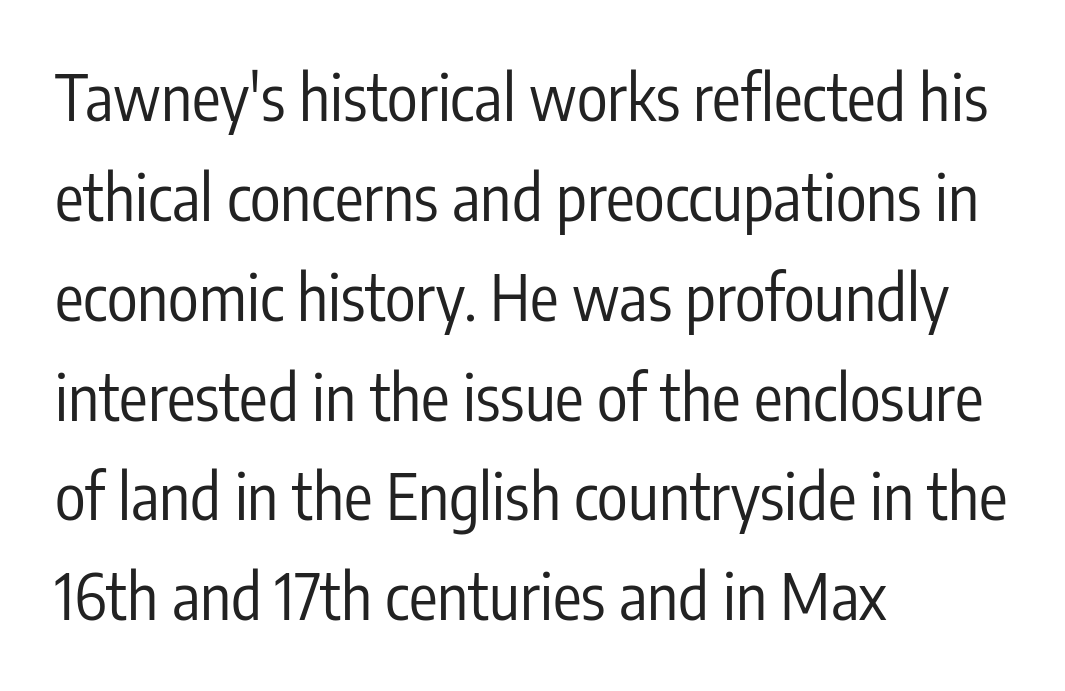
Q: Is the text bold? A: No.
Q: Is the text italic (slanted)? A: No, it is upright.
Q: Is the typeface a serif or a sans-serif typeface? A: Sans-serif.
Q: Is the text underlined? A: No.
Q: How is the paragraph aligned? A: Left-aligned.
Q: Is the spacing between letters normal or unusually wide? A: Normal.
Q: Is the spacing between lines tight, normal or loose? A: Normal.
Q: Width (condensed, normal, or wide)? A: Condensed.
Q: Stroke contrast? A: Low.
Q: x-height? A: Medium.
Q: Monospaced? A: No.
